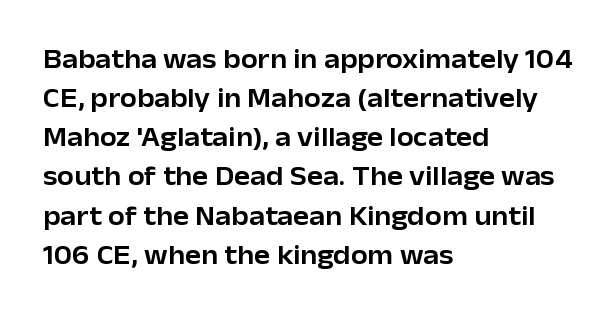
Q: Is the text italic (slanted)? A: No, it is upright.
Q: Is the text underlined? A: No.
Q: How is the paragraph aligned? A: Left-aligned.
Q: Is the spacing between letters normal or unusually wide? A: Normal.
Q: Is the spacing between lines tight, normal or loose? A: Normal.
